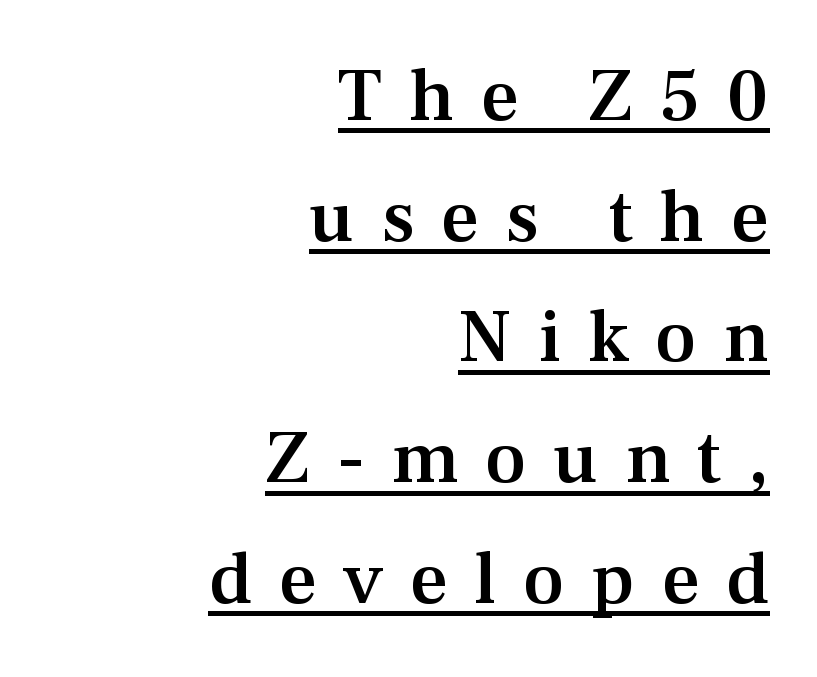
{"serif": "yes", "italic": "no", "bold": "semi", "weight": "semibold", "width": "normal", "stroke_contrast": "medium", "x_height": "medium", "monospaced": "no", "underline": "yes", "align": "right", "line_spacing": "normal", "line_spacing_ratio": 1.61, "letter_spacing": "wide", "letter_spacing_em": 0.35, "glyph_px": 75}
